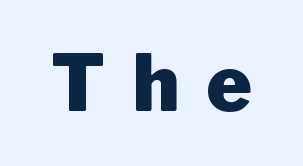
Nothing sits at the stroke ends, so this counts as sans-serif. This sample uses an upright cut, with every glyph sitting square on the baseline. The rendering uses natural spacing where letterforms have individual widths. The type is letterspaced generously, with wide tracking.
